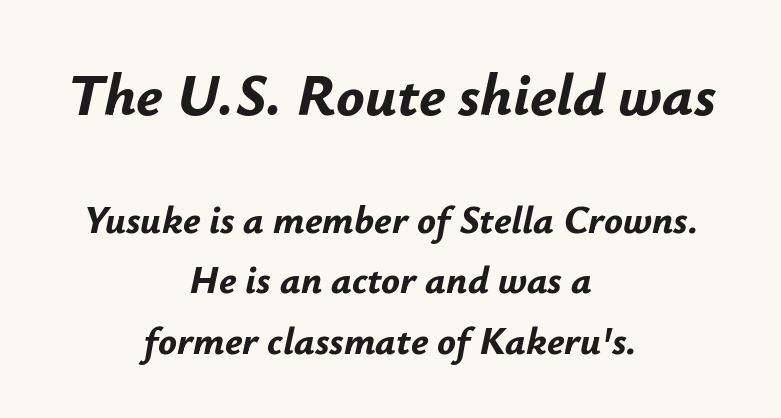
The image shows 59 px bold type, italic (leaning right); set centered, normal line spacing (1.55x), normal letter spacing, not underlined; the first (top) block is 1.51x larger; low stroke contrast and a small x-height.
